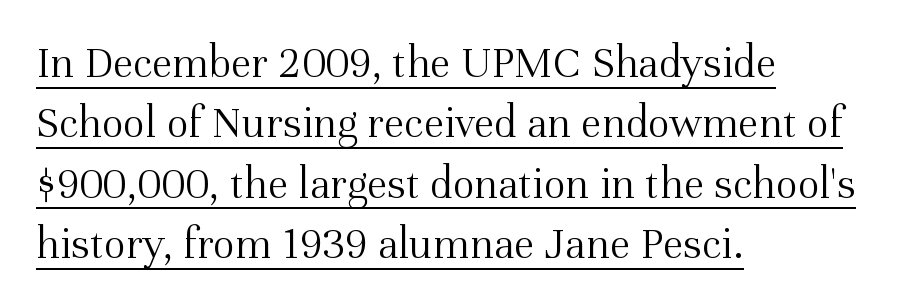
{"serif": "yes", "italic": "no", "bold": "no", "weight": "light", "width": "normal", "stroke_contrast": "medium", "x_height": "medium", "monospaced": "no", "underline": "yes", "align": "left", "line_spacing": "normal", "line_spacing_ratio": 1.31, "letter_spacing": "normal", "letter_spacing_em": 0.0, "glyph_px": 46}
